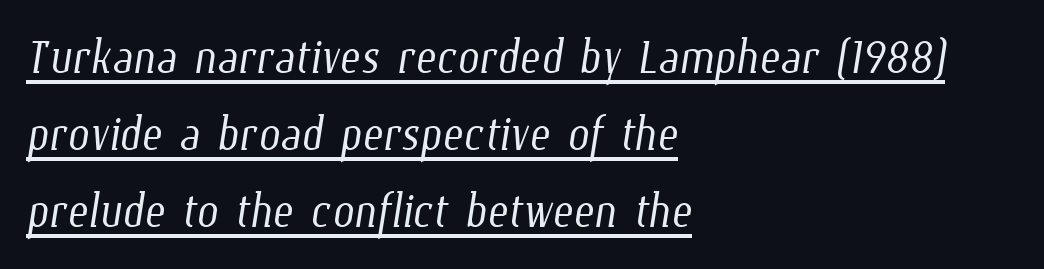
{"bold": "no", "weight": "light", "width": "condensed", "stroke_contrast": "low", "x_height": "medium", "monospaced": "no", "underline": "yes", "align": "left", "line_spacing_ratio": 1.24, "letter_spacing": "normal", "letter_spacing_em": 0.0, "glyph_px": 62}
